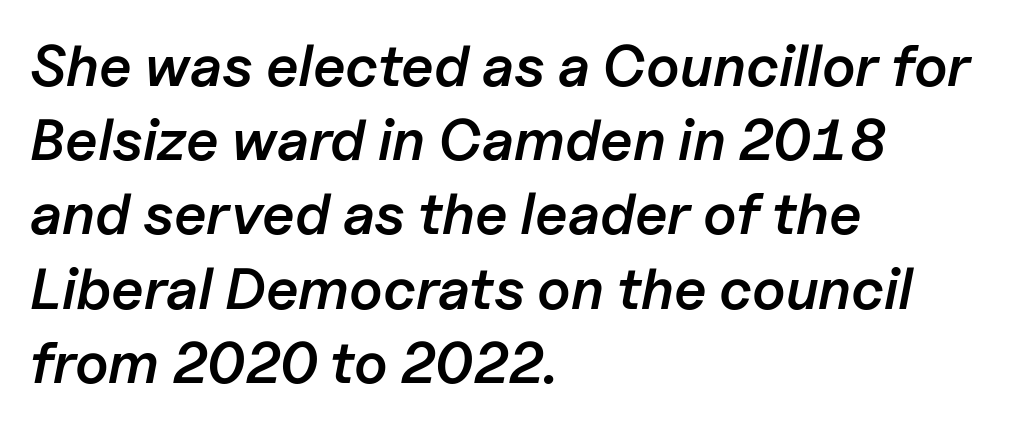
The image shows 58 px semibold type, italic (leaning right); set left-aligned, normal line spacing (1.28x), normal letter spacing, not underlined; low stroke contrast and a medium x-height.
